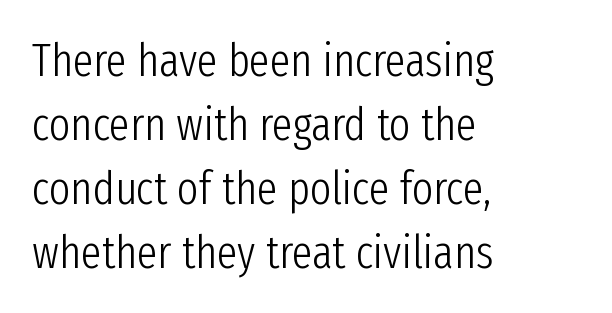
{"serif": "no", "italic": "no", "bold": "no", "weight": "light", "width": "condensed", "stroke_contrast": "low", "x_height": "medium", "monospaced": "no", "underline": "no", "align": "left", "line_spacing": "normal", "line_spacing_ratio": 1.39, "letter_spacing": "normal", "letter_spacing_em": 0.0, "glyph_px": 46}
